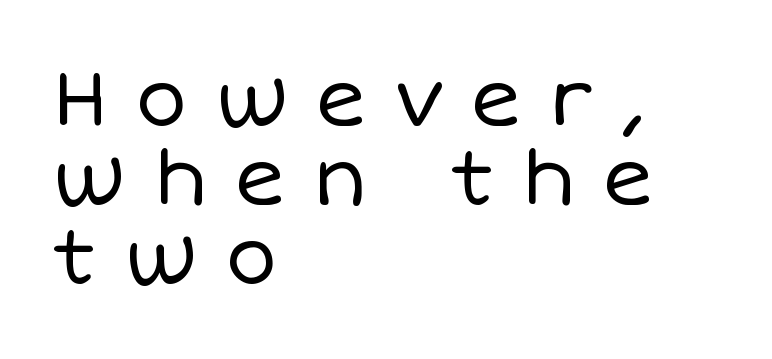
Q: Is the text bold? A: No.
Q: Is the text italic (slanted)? A: No, it is upright.
Q: Is the text underlined? A: No.
Q: How is the paragraph aligned? A: Left-aligned.
Q: Is the spacing between letters normal or unusually wide? A: Unusually wide.
Q: Is the spacing between lines tight, normal or loose? A: Tight.
Q: Width (condensed, normal, or wide)? A: Normal.
Q: Stroke contrast? A: Low.
Q: x-height? A: Large.
Q: Monospaced? A: No.
